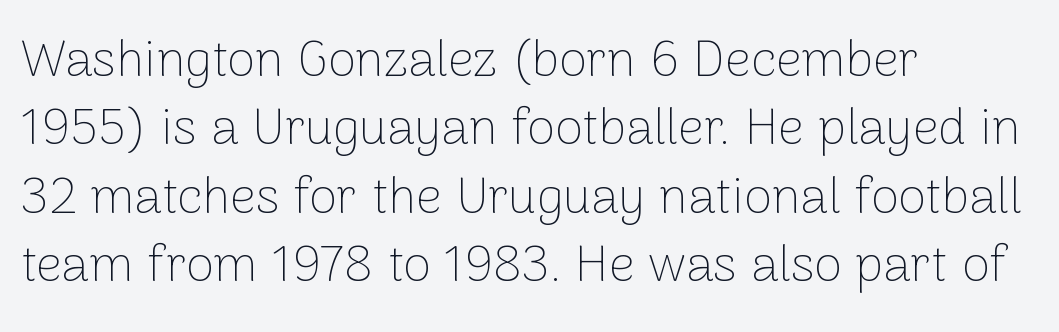
The image shows 51 px thin sans-serif type, upright; set left-aligned, normal line spacing (1.34x), normal letter spacing, not underlined; low stroke contrast and a medium x-height.
